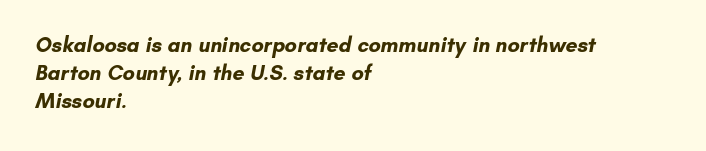
Q: Is the text bold? A: Yes.
Q: Is the text underlined? A: No.
Q: How is the paragraph aligned? A: Left-aligned.
Q: Is the spacing between letters normal or unusually wide? A: Normal.
Q: Is the spacing between lines tight, normal or loose? A: Normal.
